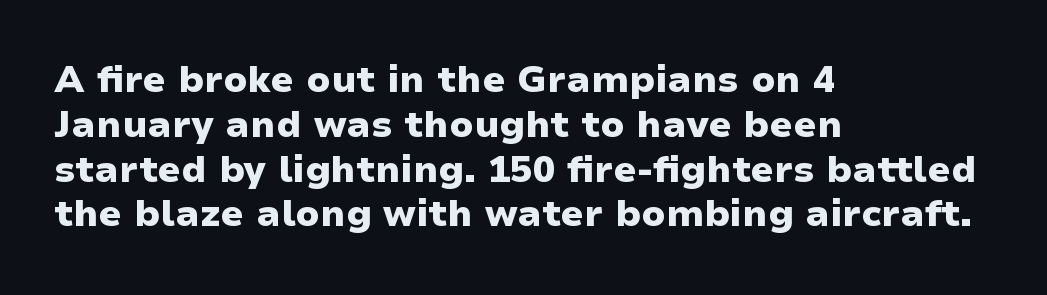
Q: Is the text bold? A: Yes.
Q: Is the text italic (slanted)? A: No, it is upright.
Q: Is the typeface a serif or a sans-serif typeface? A: Sans-serif.
Q: Is the text underlined? A: No.
Q: How is the paragraph aligned? A: Left-aligned.
Q: Is the spacing between letters normal or unusually wide? A: Normal.
Q: Width (condensed, normal, or wide)? A: Wide.
Q: Stroke contrast? A: Low.
Q: x-height? A: Medium.
Q: Monospaced? A: No.
